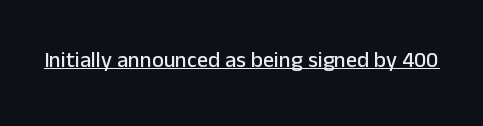
{"italic": "no", "underline": "yes", "letter_spacing": "normal", "letter_spacing_em": 0.0, "glyph_px": 22}
